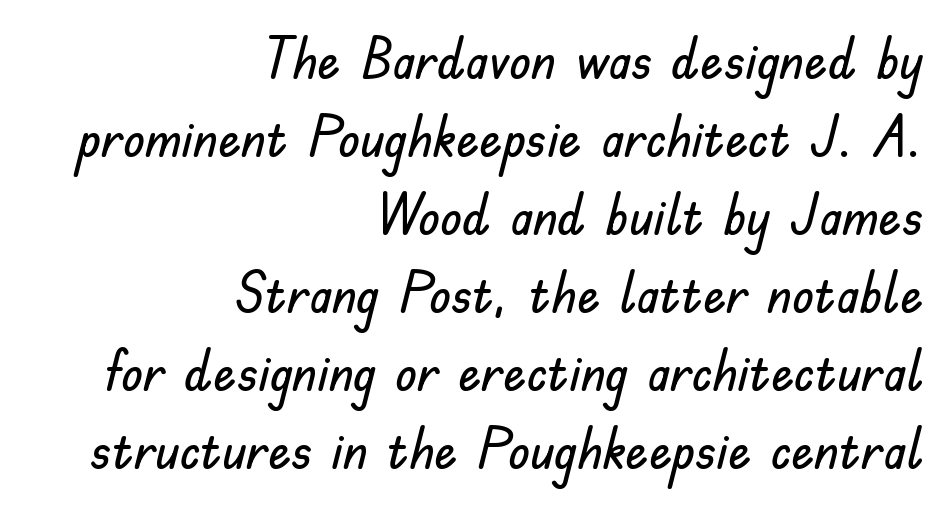
What's the leading like? Ordinary, nothing unusual. These lines are composed in type without serifs. A clean baseline with only descenders dipping below it.
